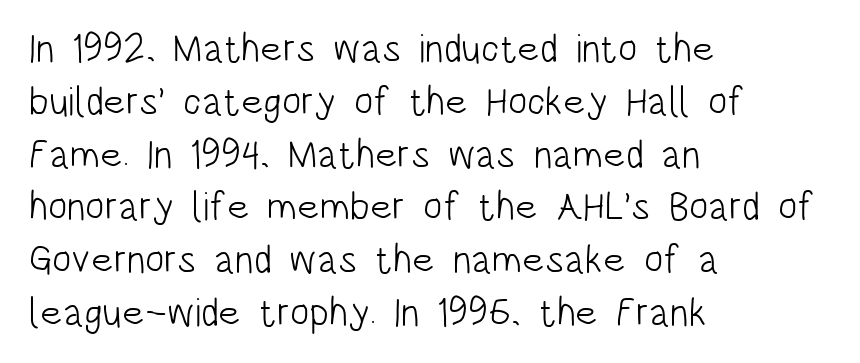
The image shows 40 px light, condensed sans-serif type, upright; set left-aligned, normal line spacing (1.32x), normal letter spacing, not underlined; low stroke contrast and a large x-height.
